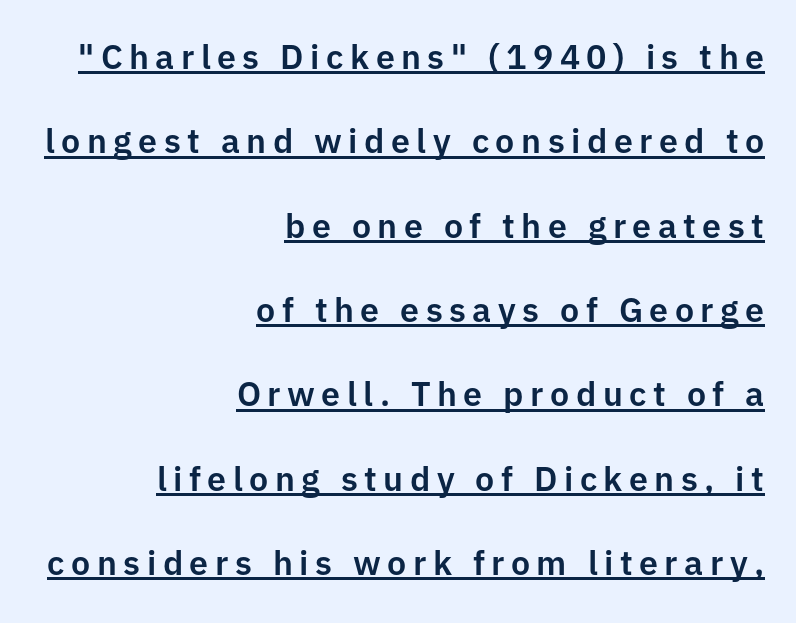
The specimen reads as upright at a glance. No feet cap the strokes, marking this as sans-serif type. Horizontal alignment here is rightward, an uncommon choice for prose. Proportional: the letters do not fall into vertical columns.
